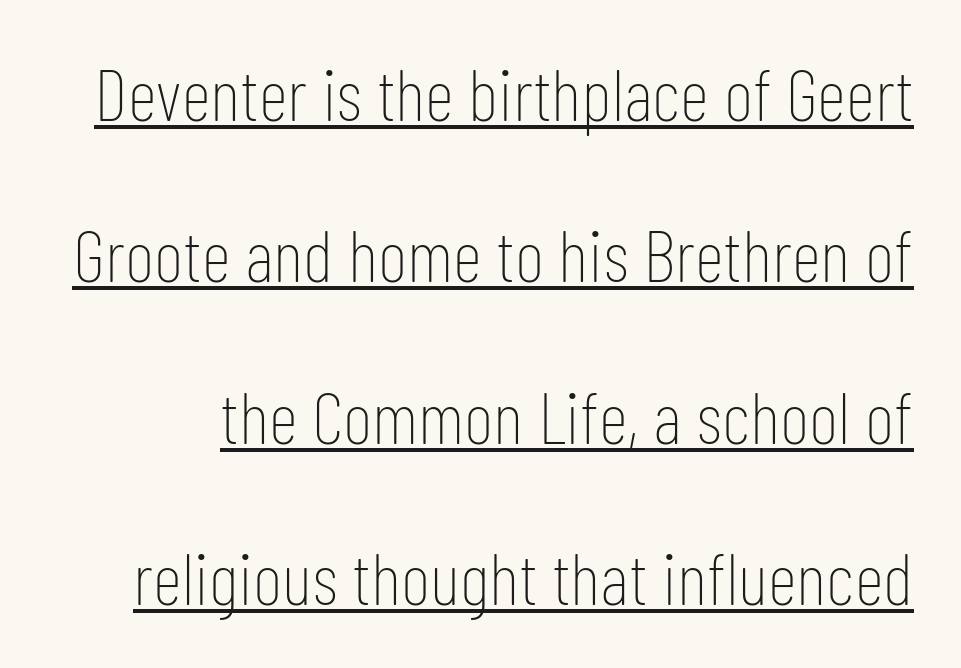
Q: Is the text bold? A: No.
Q: Is the text italic (slanted)? A: No, it is upright.
Q: Is the typeface a serif or a sans-serif typeface? A: Sans-serif.
Q: Is the text underlined? A: Yes.
Q: Is the spacing between letters normal or unusually wide? A: Normal.
Q: Is the spacing between lines tight, normal or loose? A: Loose.
Q: Width (condensed, normal, or wide)? A: Condensed.
Q: Stroke contrast? A: Low.
Q: x-height? A: Medium.
Q: Monospaced? A: No.
